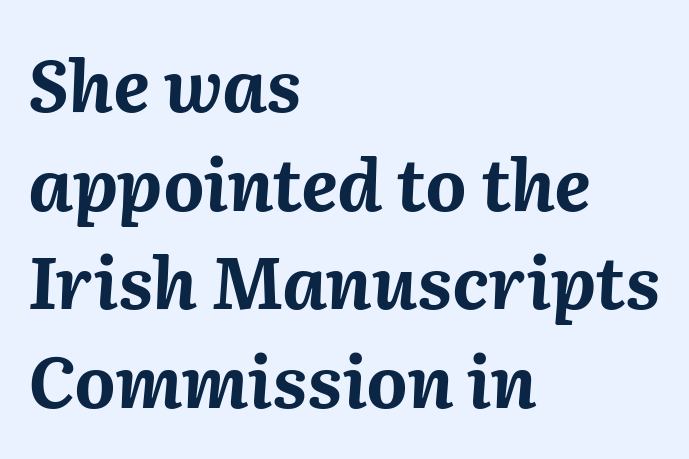
If you drew a line through each stem, it would be angled. Think of a printed novel: that variable character pitch is what you see here. These words are printed bold, with thick strokes throughout. Glyph-to-glyph distance matches everyday printed text. Each row of text sits above clean, open space.
